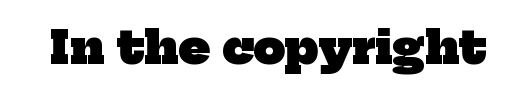
Quick note: underline off. The passage shown is emphatically bold. Looks like regular typesetting: each glyph gets only the width it needs. The designer went with a serif here, giving each stem small feet. How are the letters spaced? Ordinarily, with no added tracking.
